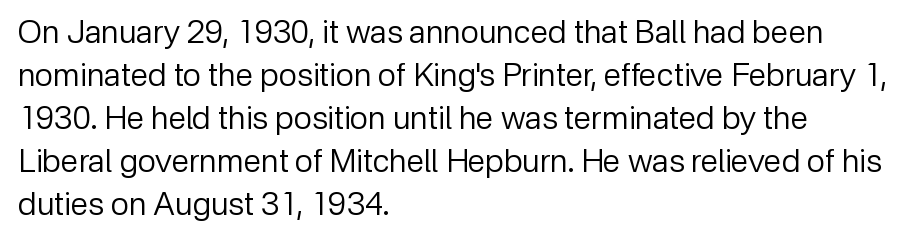
{"serif": "no", "italic": "no", "bold": "no", "weight": "regular", "width": "normal", "stroke_contrast": "low", "x_height": "medium", "monospaced": "no", "underline": "no", "align": "left", "line_spacing": "normal", "line_spacing_ratio": 1.34, "letter_spacing": "normal", "letter_spacing_em": 0.0, "glyph_px": 32}
